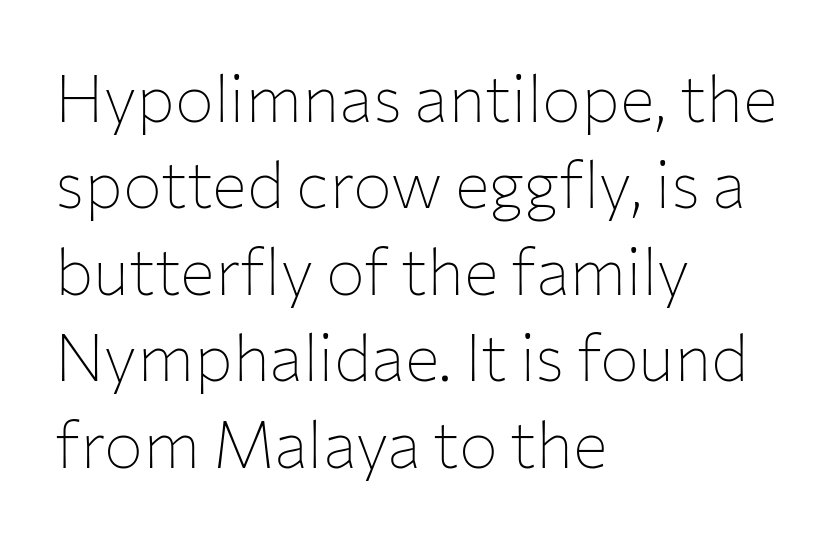
Classification — sans serif. The block of text has a typical density, with ordinary space between rows. Here the glyphs are tracked normally, forming tight word shapes. Ink coverage per letter is moderate at most. Just letters on the line, the space beneath them empty. If you drew a line through each stem, it would be perfectly vertical.
